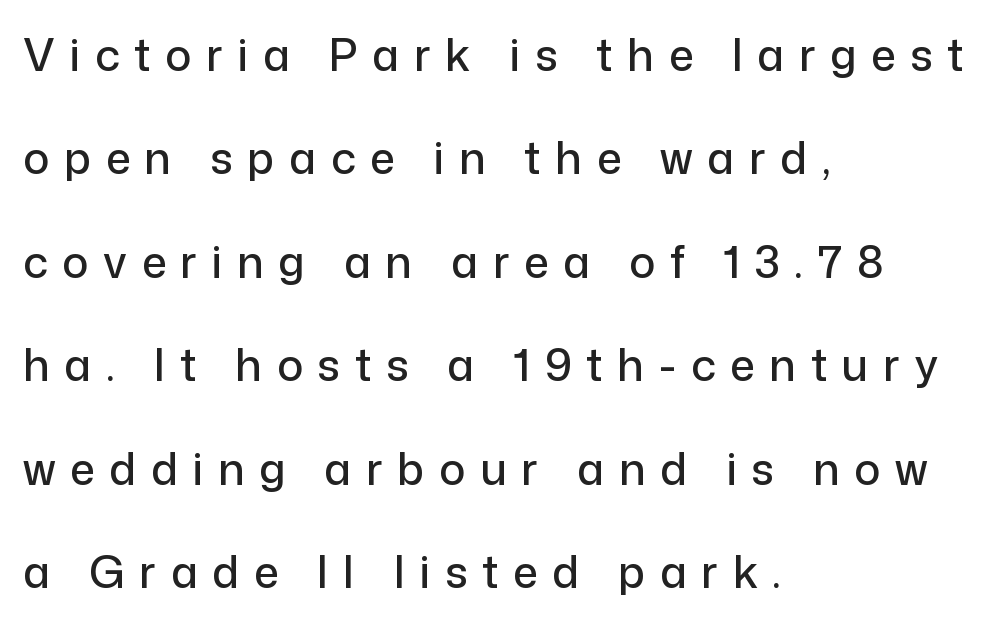
Underlining? Definitely not there. Rendered with straight, roman letterforms. What kind of face is this? One without serifs — a sans. Compared with typical body copy, the letter spacing here is much looser. Looks like regular typesetting: each glyph gets only the width it needs.
